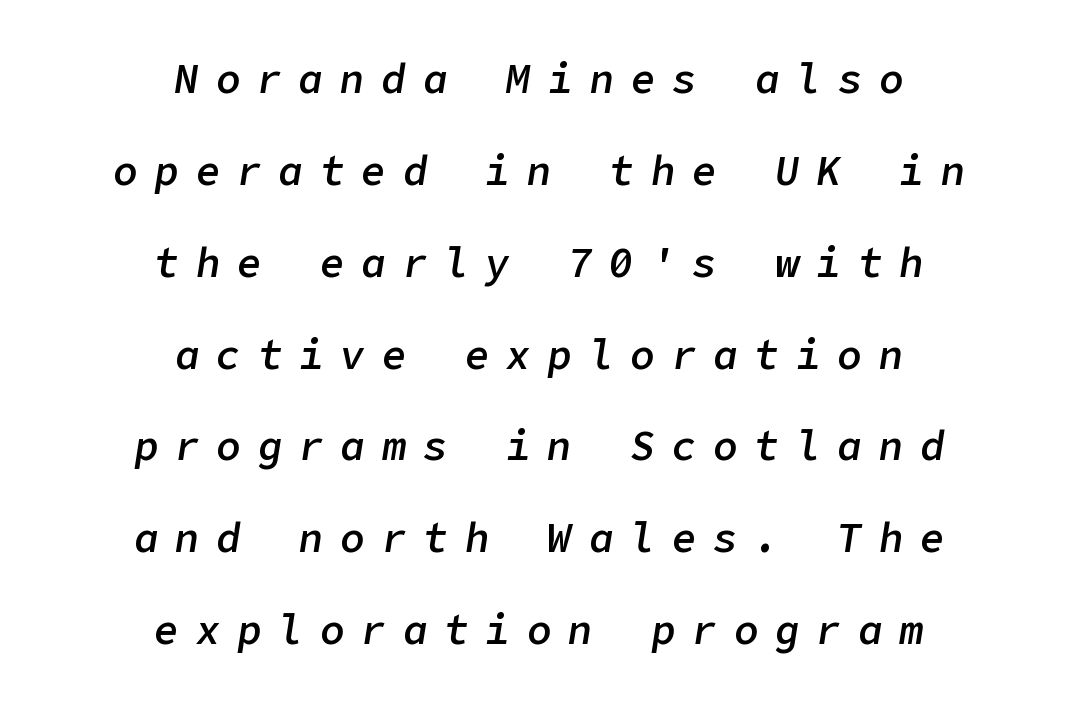
Q: Is the text bold? A: Semi-bold.
Q: Is the text italic (slanted)? A: Yes, it leans right by about 9 degrees.
Q: Is the text underlined? A: No.
Q: How is the paragraph aligned? A: Centered.
Q: Is the spacing between letters normal or unusually wide? A: Unusually wide.
Q: Is the spacing between lines tight, normal or loose? A: Loose.
Q: Width (condensed, normal, or wide)? A: Normal.
Q: Stroke contrast? A: Low.
Q: x-height? A: Medium.
